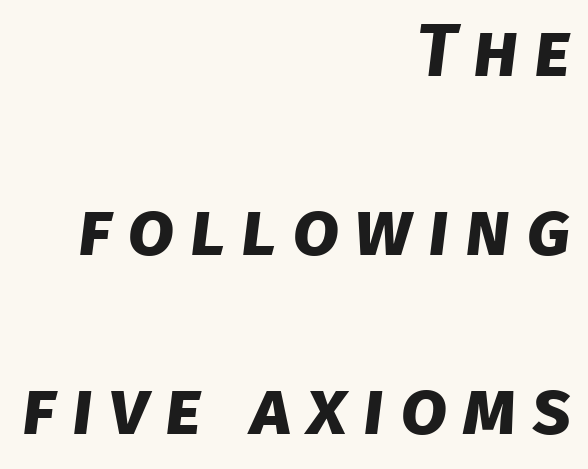
The area under the type is left untouched. Is there much room between lines? Yes — plenty of vertical air separates them. The rendering shows plain stroke endings on the letterforms — a sans-serif design. The face used here is proportionally spaced, like ordinary book or web type.
